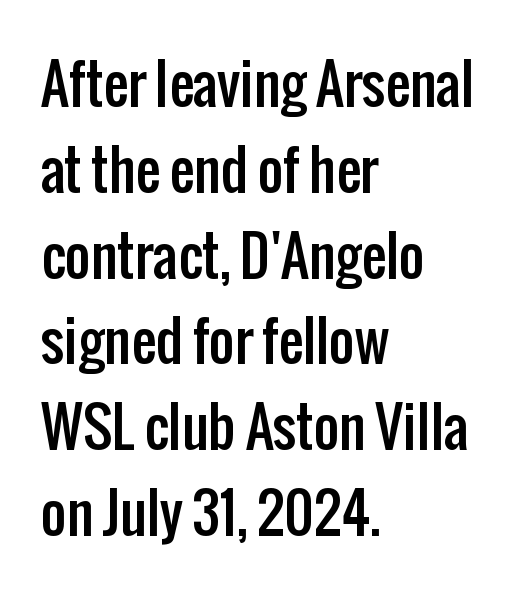
The image shows 55 px condensed sans-serif type, upright; set left-aligned, normal line spacing (1.56x), normal letter spacing, not underlined; low stroke contrast and a medium x-height.
